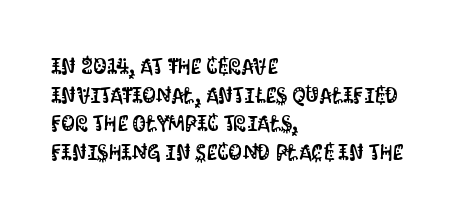
A normal amount of white space separates one row of letters from the next. Unmarked baselines from the first word to the last. These lines were composed using upright roman letters. Compared with typical body copy, the letter spacing here is the same. Line beginnings align vertically; line endings do not.
